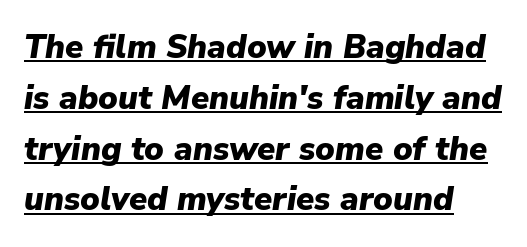
The image shows 33 px heavy type, italic (leaning right); set left-aligned, normal line spacing (1.54x), normal letter spacing, underlined; low stroke contrast and a medium x-height.
